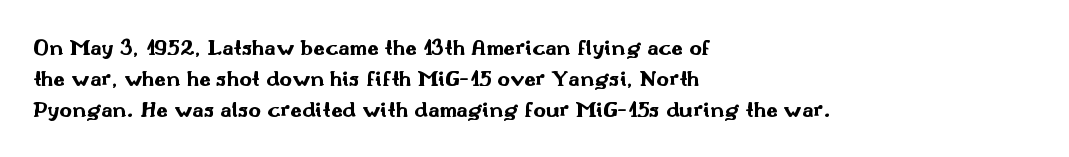
Q: Is the text bold? A: Yes.
Q: Is the text italic (slanted)? A: No, it is upright.
Q: Is the text underlined? A: No.
Q: How is the paragraph aligned? A: Left-aligned.
Q: Is the spacing between letters normal or unusually wide? A: Normal.
Q: Is the spacing between lines tight, normal or loose? A: Normal.
